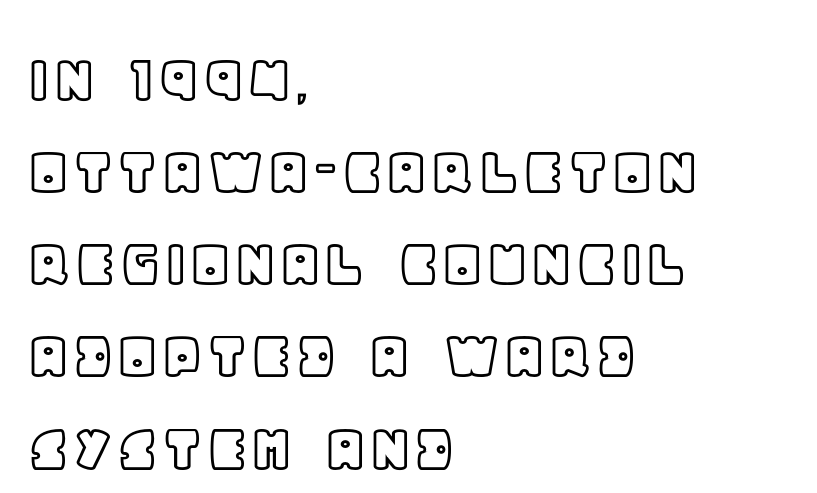
Q: Is the text italic (slanted)? A: No, it is upright.
Q: Is the text underlined? A: No.
Q: How is the paragraph aligned? A: Left-aligned.
Q: Is the spacing between letters normal or unusually wide? A: Normal.
Q: Is the spacing between lines tight, normal or loose? A: Normal.
Q: Width (condensed, normal, or wide)? A: Normal.
Q: x-height? A: Large.
Q: Monospaced? A: No.
